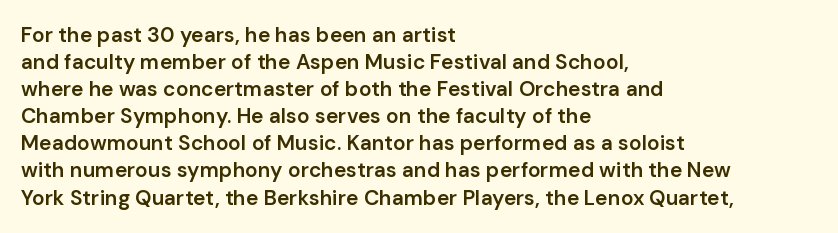
Q: Is the text bold? A: Semi-bold.
Q: Is the text italic (slanted)? A: No, it is upright.
Q: Is the text underlined? A: No.
Q: How is the paragraph aligned? A: Left-aligned.
Q: Is the spacing between letters normal or unusually wide? A: Normal.
Q: Is the spacing between lines tight, normal or loose? A: Normal.
